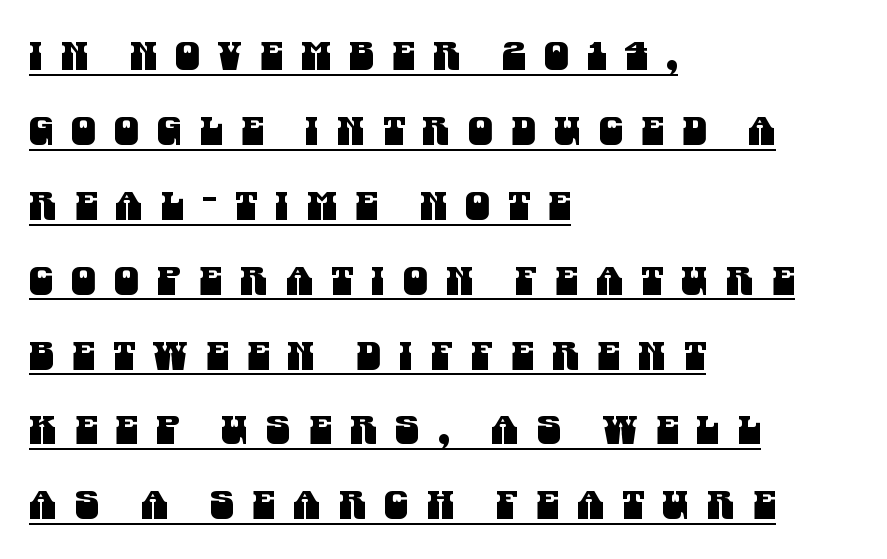
Nope, no serifs anywhere on these letters. The lines are spread far apart with generous leading. One-word summary of the alignment: left. These lines are rendered in a variable-pitch font. This is underlined copy, the kind a proofreader might mark for attention. Substantial extra tracking has been applied to these lines.
